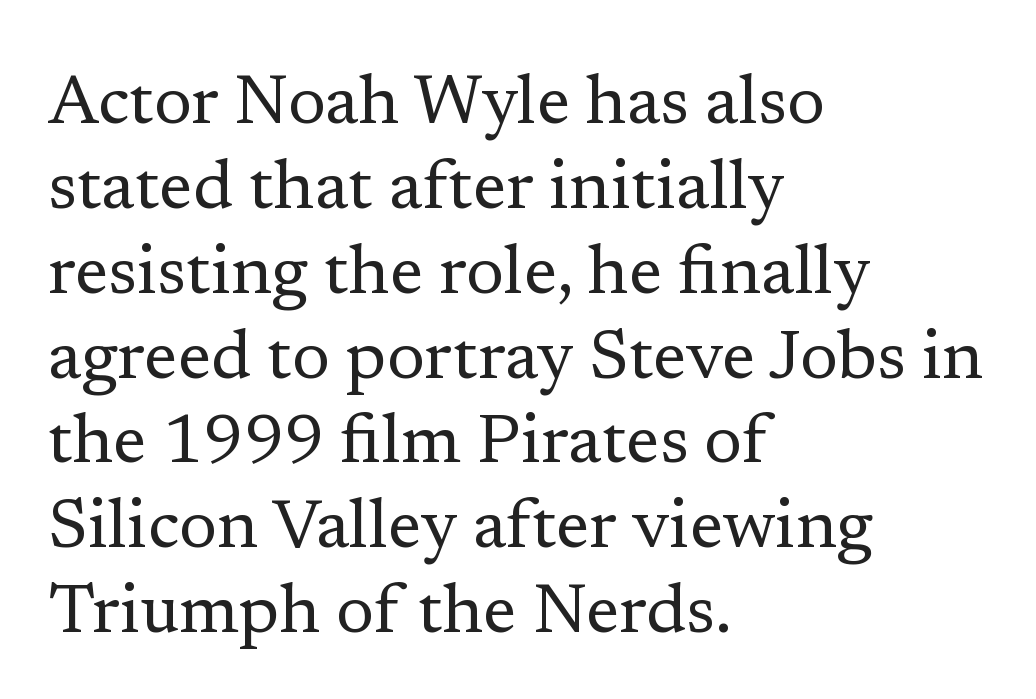
Q: Is the text bold? A: No.
Q: Is the text italic (slanted)? A: No, it is upright.
Q: Is the typeface a serif or a sans-serif typeface? A: Serif.
Q: Is the text underlined? A: No.
Q: How is the paragraph aligned? A: Left-aligned.
Q: Is the spacing between letters normal or unusually wide? A: Normal.
Q: Width (condensed, normal, or wide)? A: Normal.
Q: Stroke contrast? A: Low.
Q: x-height? A: Medium.
Q: Monospaced? A: No.
